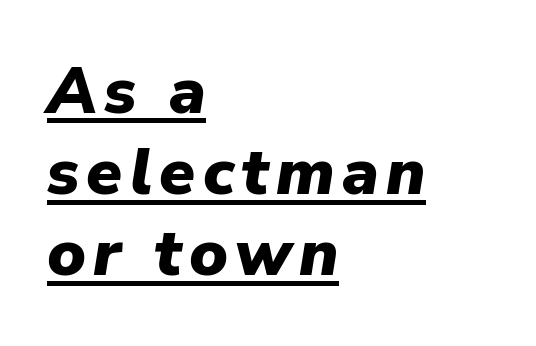
The image shows 65 px heavy type, italic (leaning right); set left-aligned, normal line spacing (1.25x), underlined; low stroke contrast and a medium x-height.
